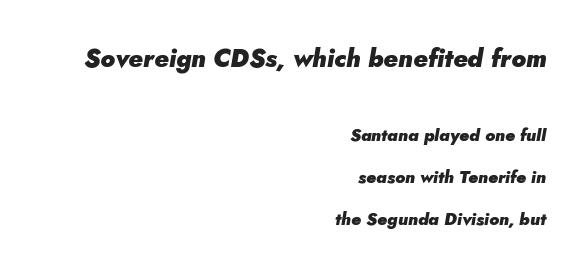
Compared with typical body copy, the letter spacing here is the same. Pretty heavy lettering here — definitely bold. Reading top to bottom, the characters get smaller at the block break. Is there much room between lines? Yes — plenty of vertical air separates them. In terms of posture, this sample is oblique.
